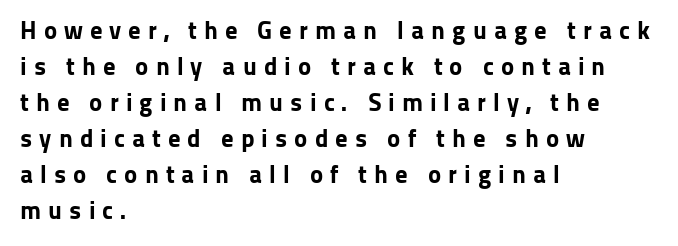
Q: Is the text bold? A: Yes.
Q: Is the text italic (slanted)? A: No, it is upright.
Q: Is the text underlined? A: No.
Q: How is the paragraph aligned? A: Left-aligned.
Q: Is the spacing between letters normal or unusually wide? A: Unusually wide.
Q: Is the spacing between lines tight, normal or loose? A: Normal.
